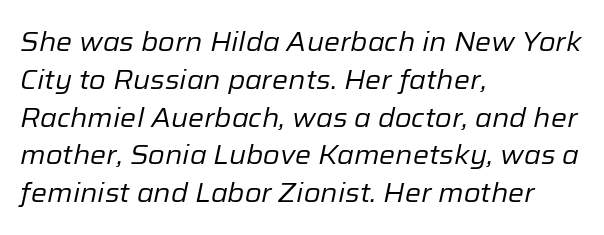
The image shows 27 px text type, italic (leaning right); set left-aligned, normal line spacing (1.4x), normal letter spacing, not underlined.
